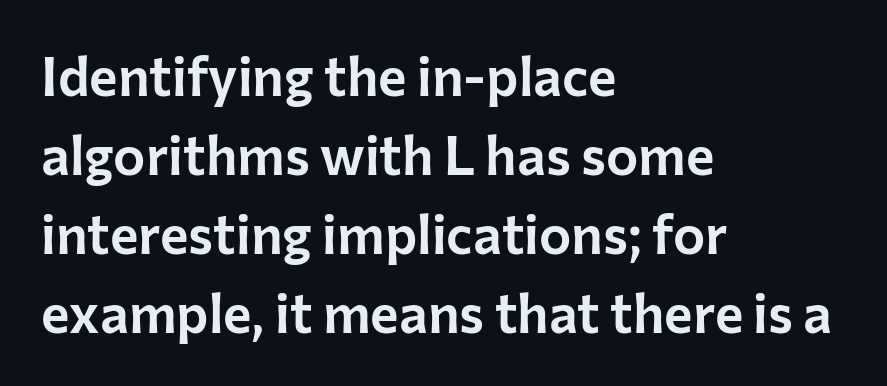
The image shows 54 px sans-serif type, upright; set left-aligned, normal line spacing (1.46x), normal letter spacing, not underlined; low stroke contrast and a medium x-height.
